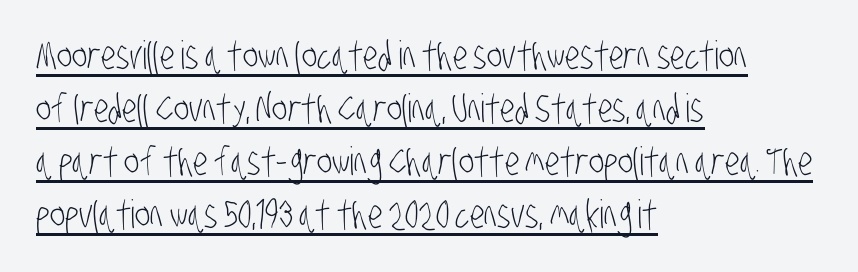
{"serif": "no", "bold": "no", "weight": "light", "width": "condensed", "stroke_contrast": "low", "x_height": "large", "monospaced": "no", "underline": "yes", "align": "left", "line_spacing": "normal", "line_spacing_ratio": 1.36, "letter_spacing": "normal", "letter_spacing_em": 0.0, "glyph_px": 39}
